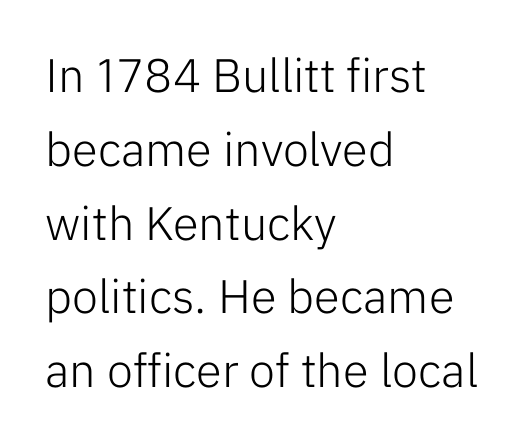
You can tell it's not italic because the verticals are truly vertical. The typeface has the unassuming heft of standard copy or less. Looks like regular typesetting: each glyph gets only the width it needs. The horizontal fit of the characters is conventional and even. Notice how the passage keeps a crisp vertical edge on the left only. The font family rendered here belongs to the sans-serif group.
